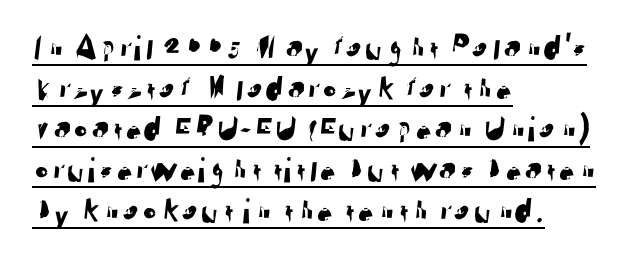
The image shows 36 px sans-serif type; set left-aligned, tight line spacing (1.13x), normal letter spacing, underlined; low stroke contrast and a medium x-height.
